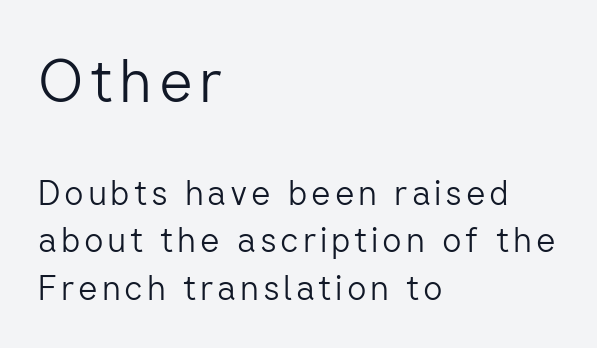
If you drew a ruler down the left edge, every line would touch it. Nobody drew a line under any word here. Compare the two chunks: the upper has the greater cap height. A roman cut, with each character standing at attention. The designer went with a sans here, leaving each stem footless. A typesetter would call this proportional, since set widths differ per character.
